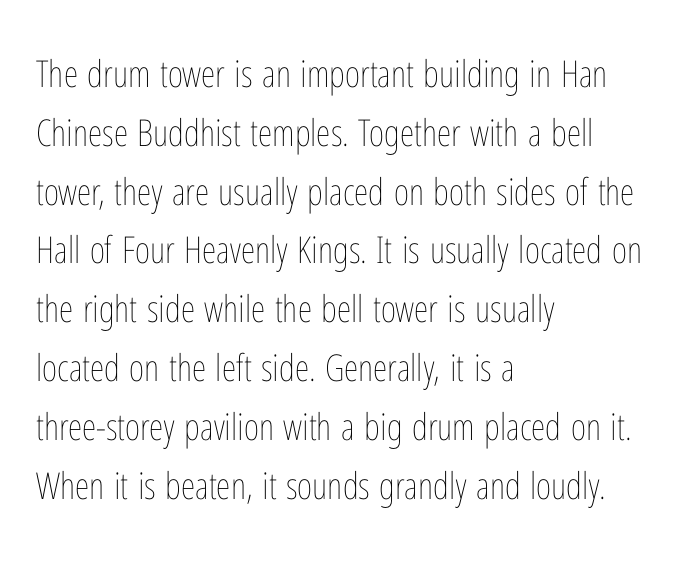
Q: Is the text bold? A: No.
Q: Is the text italic (slanted)? A: No, it is upright.
Q: Is the text underlined? A: No.
Q: How is the paragraph aligned? A: Left-aligned.
Q: Is the spacing between letters normal or unusually wide? A: Normal.
Q: Is the spacing between lines tight, normal or loose? A: Normal.
Q: Width (condensed, normal, or wide)? A: Condensed.
Q: Stroke contrast? A: Low.
Q: x-height? A: Medium.
Q: Monospaced? A: No.
